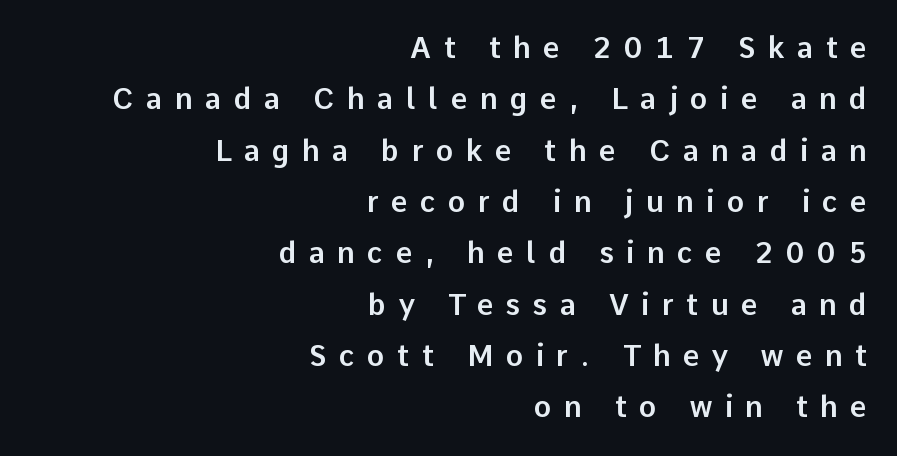
Q: Is the text italic (slanted)? A: No, it is upright.
Q: Is the typeface a serif or a sans-serif typeface? A: Sans-serif.
Q: Is the text underlined? A: No.
Q: How is the paragraph aligned? A: Right-aligned.
Q: Is the spacing between letters normal or unusually wide? A: Unusually wide.
Q: Width (condensed, normal, or wide)? A: Normal.
Q: Stroke contrast? A: Low.
Q: x-height? A: Medium.
Q: Monospaced? A: No.
